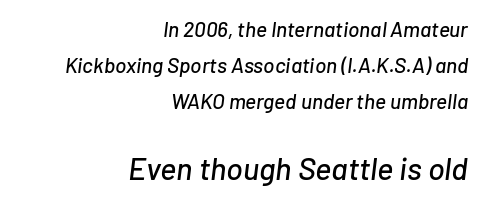
Q: Is the text italic (slanted)? A: Yes, it leans right by about 7 degrees.
Q: Is the text underlined? A: No.
Q: How is the paragraph aligned? A: Right-aligned.
Q: Is the spacing between letters normal or unusually wide? A: Normal.
Q: Which block of text is set in a larger size, the first (top) or the second (bottom)? A: The second (bottom) one.
Q: Width (condensed, normal, or wide)? A: Normal.
Q: Stroke contrast? A: Low.
Q: x-height? A: Medium.
Q: Monospaced? A: No.
